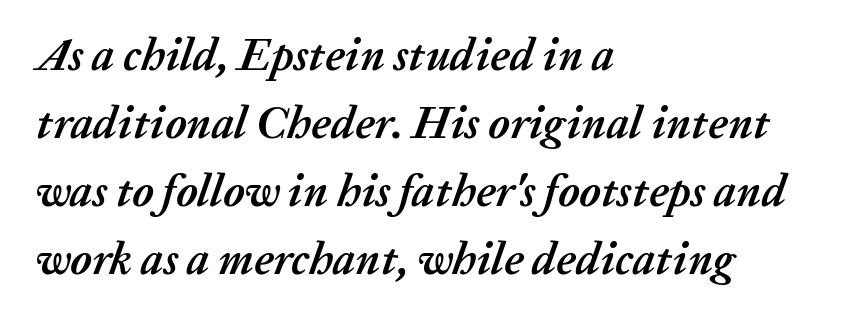
The paragraph has a hard left edge and a soft right edge. A typesetter would call this leading conventional body-copy spacing. The passage shown has conventional tracking throughout. The words here are not underlined. The rendering uses natural spacing where letterforms have individual widths.
